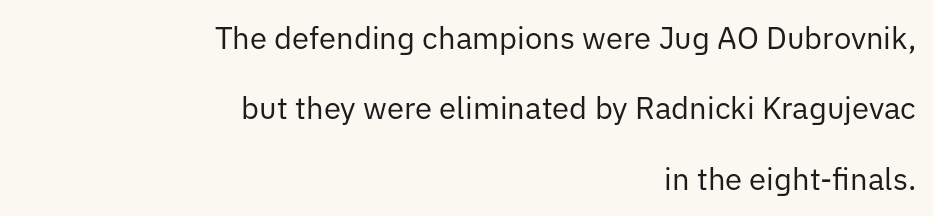
The image shows 31 px regular-weight sans-serif type, upright; set right-aligned, loose line spacing (2.27x), normal letter spacing, not underlined; low stroke contrast and a medium x-height.
